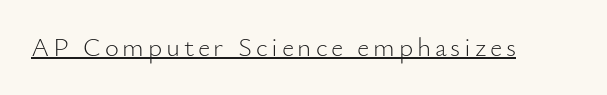
This is not heavy type; no bold has been used. A roman cut, with each character standing at attention. Is there an underline? Yes — a line sits under the letters.
